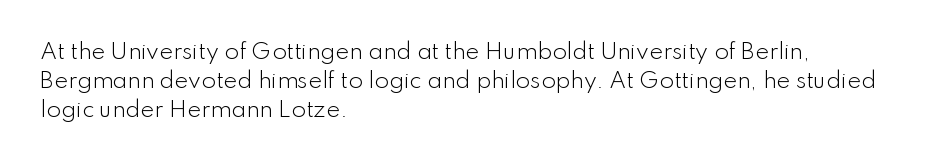
Tracking here is standard; glyphs follow each other at the usual distance. Heft: none added — not bold. These lines are set flush left with a ragged right edge. The letters stand straight up with perfectly vertical stems. Has an underline been added? It has not.
